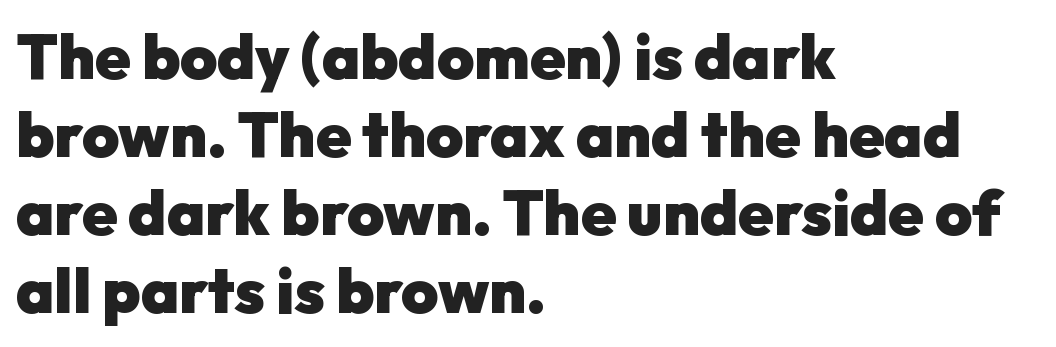
{"serif": "no", "italic": "no", "bold": "yes", "weight": "heavy", "width": "normal", "stroke_contrast": "low", "x_height": "medium", "monospaced": "no", "underline": "no", "align": "left", "line_spacing_ratio": 1.24, "letter_spacing": "normal", "letter_spacing_em": 0.0, "glyph_px": 63}
